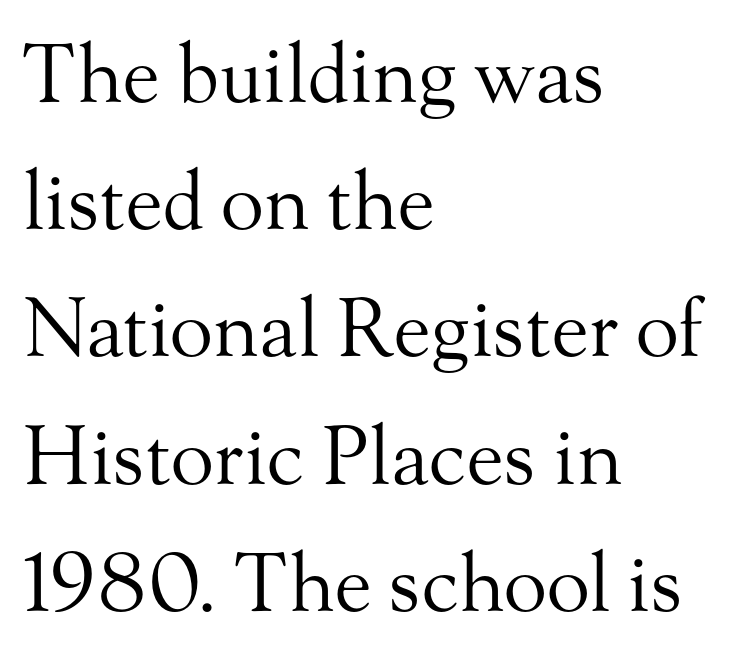
The image shows 80 px regular-weight serif type, upright; set left-aligned, normal line spacing (1.59x), normal letter spacing, not underlined; medium stroke contrast and a small x-height.
